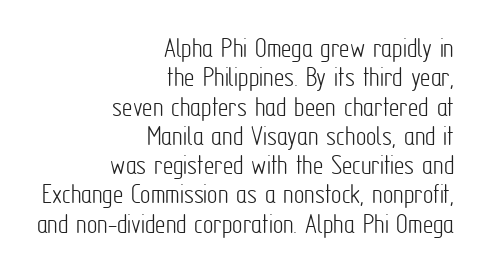
No heavy texture on the line: the type isn't bold. Looks like regular typesetting: each glyph gets only the width it needs. Anything drawn beneath the words? Only blank space. When letters stand straight like this, we call the style roman or upright. Quick note: interline space is minimal. Honestly, the letter spacing is just normal — you wouldn't notice it.
